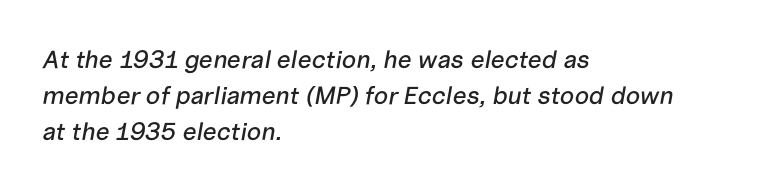
Q: Is the text italic (slanted)? A: Yes, it leans right by about 10 degrees.
Q: Is the text underlined? A: No.
Q: How is the paragraph aligned? A: Left-aligned.
Q: Is the spacing between letters normal or unusually wide? A: Normal.
Q: Is the spacing between lines tight, normal or loose? A: Normal.
